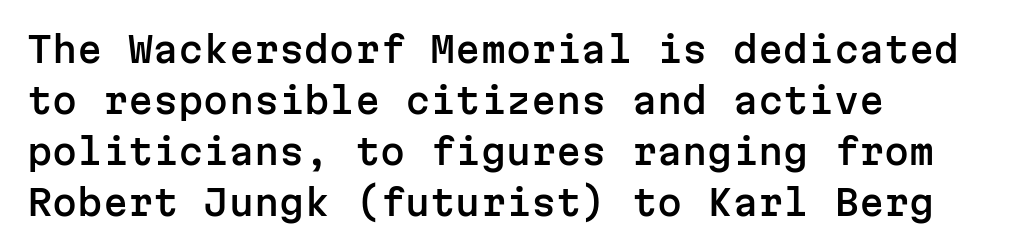
The image shows 36 px sans-serif type, upright, monospaced; set left-aligned, normal line spacing (1.42x), normal letter spacing, not underlined; low stroke contrast and a medium x-height.
